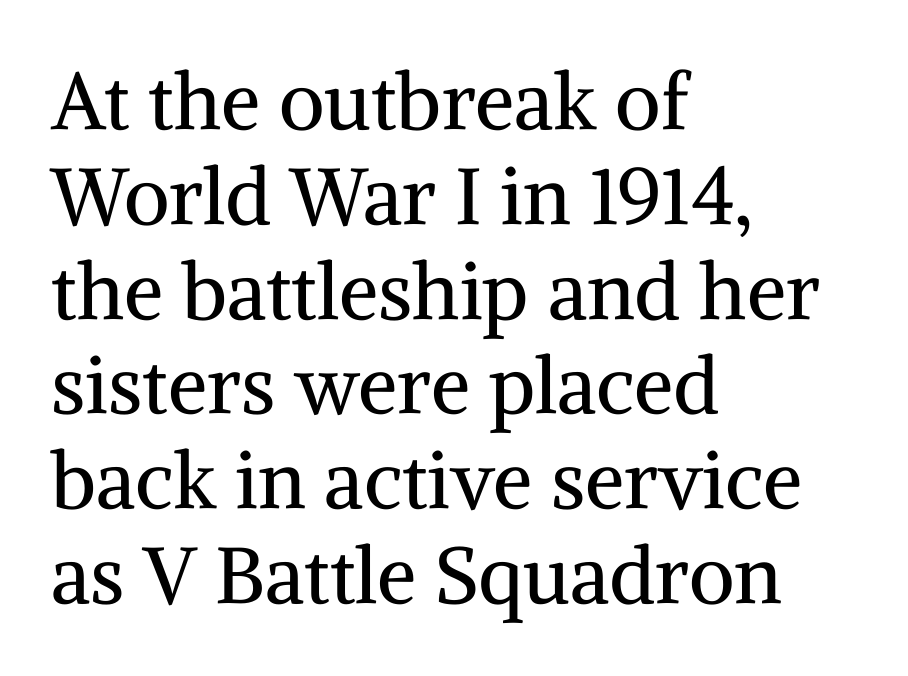
Q: Is the text bold? A: No.
Q: Is the text italic (slanted)? A: No, it is upright.
Q: Is the typeface a serif or a sans-serif typeface? A: Serif.
Q: Is the text underlined? A: No.
Q: How is the paragraph aligned? A: Left-aligned.
Q: Is the spacing between letters normal or unusually wide? A: Normal.
Q: Width (condensed, normal, or wide)? A: Normal.
Q: Stroke contrast? A: Medium.
Q: x-height? A: Medium.
Q: Monospaced? A: No.
